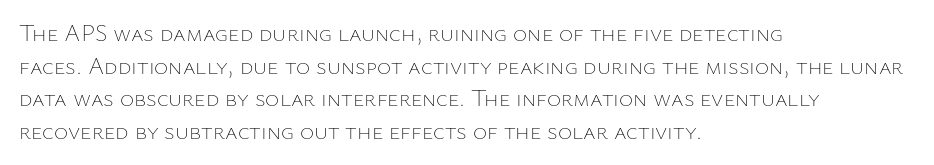
Plain, unruled lines of type. Ordinary non-slanted type is in use. Does extra space separate the letters? No, they use regular spacing. This is not heavy type; no bold has been used. These lines sit exactly where default settings would place them. Reading down the block, your eye returns to a fixed left position each line.
